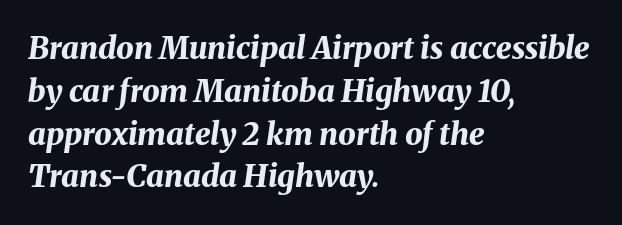
The foot of each line stays bare and open. The typesetter chose a ragged-right arrangement here. The gaps between neighbouring characters are ordinary and unremarkable. Think of a printed novel: that variable character pitch is what you see here. Each glyph is drawn with heavy, bold strokes.
